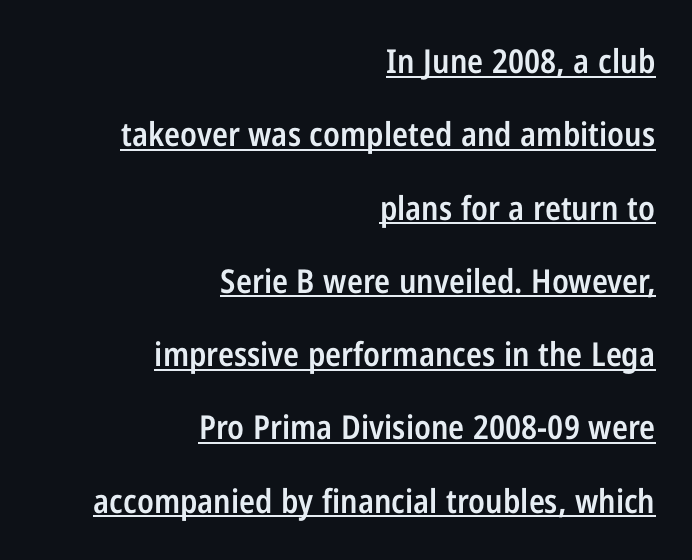
Q: Is the text bold? A: Semi-bold.
Q: Is the text italic (slanted)? A: No, it is upright.
Q: Is the typeface a serif or a sans-serif typeface? A: Sans-serif.
Q: Is the text underlined? A: Yes.
Q: How is the paragraph aligned? A: Right-aligned.
Q: Is the spacing between letters normal or unusually wide? A: Normal.
Q: Is the spacing between lines tight, normal or loose? A: Loose.
Q: Width (condensed, normal, or wide)? A: Condensed.
Q: Stroke contrast? A: Low.
Q: x-height? A: Medium.
Q: Monospaced? A: No.
